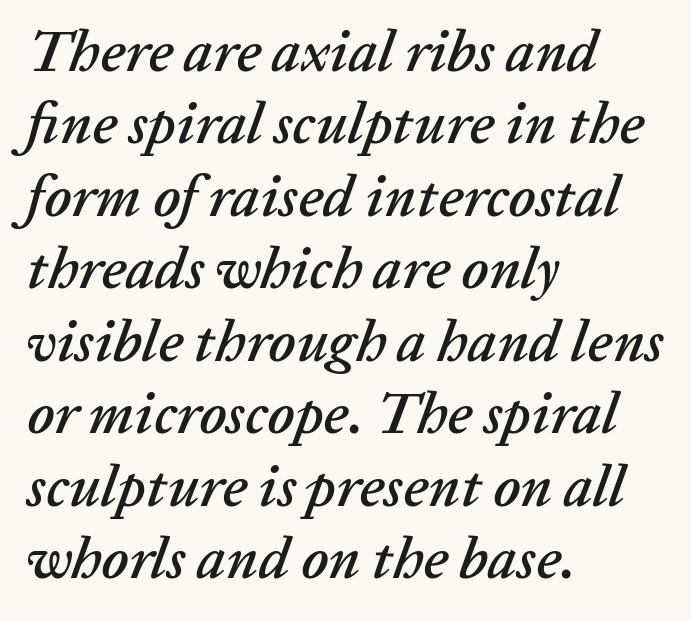
{"italic": "yes", "lean": "right", "slant_degrees": 20, "width": "normal", "stroke_contrast": "low", "x_height": "medium", "monospaced": "no", "underline": "no", "align": "left", "line_spacing": "normal", "line_spacing_ratio": 1.25, "letter_spacing": "normal", "letter_spacing_em": 0.0, "glyph_px": 58}
